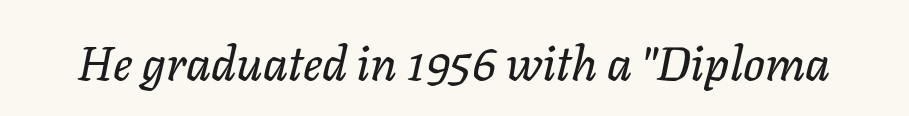
{"italic": "yes", "lean": "right", "slant_degrees": 11, "width": "normal", "stroke_contrast": "low", "x_height": "medium", "monospaced": "no", "underline": "no", "letter_spacing": "normal", "letter_spacing_em": 0.0, "glyph_px": 48}
